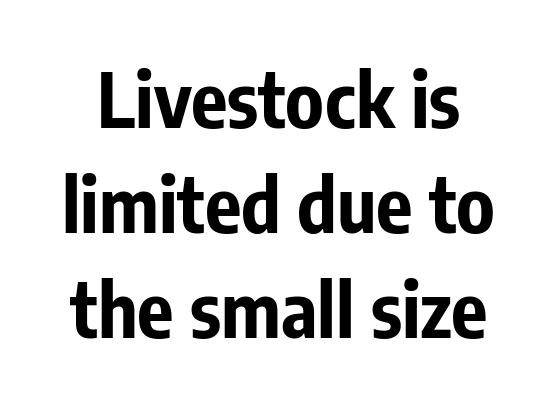
Q: Is the text bold? A: Yes.
Q: Is the text italic (slanted)? A: No, it is upright.
Q: Is the typeface a serif or a sans-serif typeface? A: Sans-serif.
Q: Is the text underlined? A: No.
Q: Is the spacing between letters normal or unusually wide? A: Normal.
Q: Is the spacing between lines tight, normal or loose? A: Normal.
Q: Width (condensed, normal, or wide)? A: Condensed.
Q: Stroke contrast? A: Low.
Q: x-height? A: Medium.
Q: Monospaced? A: No.
